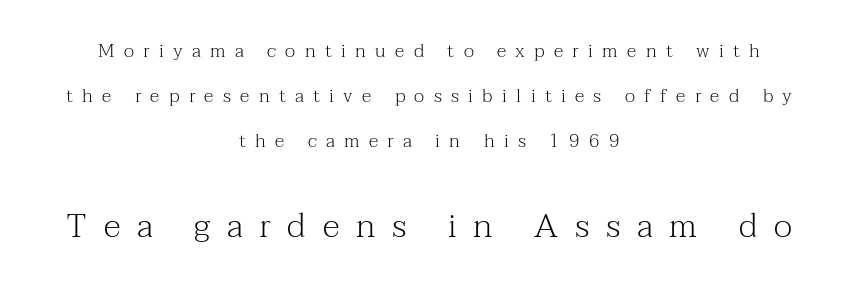
{"serif": "yes", "italic": "no", "bold": "no", "weight": "light", "width": "normal", "stroke_contrast": "medium", "x_height": "medium", "monospaced": "no", "underline": "no", "align": "center", "line_spacing": "loose", "line_spacing_ratio": 2.38, "letter_spacing": "wide", "letter_spacing_em": 0.49, "larger_block": "second", "size_ratio": 1.79, "glyph_px": 34}
